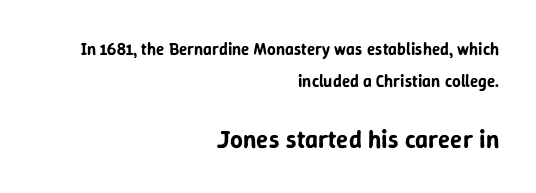
{"italic": "no", "underline": "no", "align": "right", "line_spacing": "loose", "line_spacing_ratio": 1.91, "letter_spacing": "normal", "letter_spacing_em": 0.0, "larger_block": "second", "size_ratio": 1.47, "glyph_px": 25}
